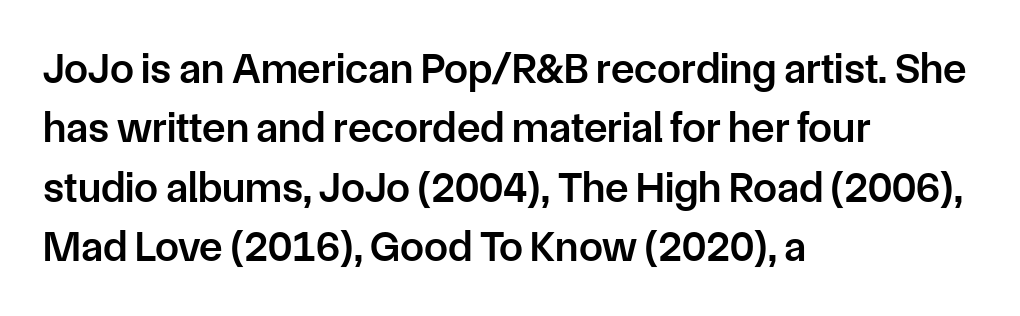
Q: Is the text bold? A: Semi-bold.
Q: Is the text italic (slanted)? A: No, it is upright.
Q: Is the typeface a serif or a sans-serif typeface? A: Sans-serif.
Q: Is the text underlined? A: No.
Q: How is the paragraph aligned? A: Left-aligned.
Q: Is the spacing between letters normal or unusually wide? A: Normal.
Q: Is the spacing between lines tight, normal or loose? A: Normal.
Q: Width (condensed, normal, or wide)? A: Normal.
Q: Stroke contrast? A: Low.
Q: x-height? A: Medium.
Q: Monospaced? A: No.
